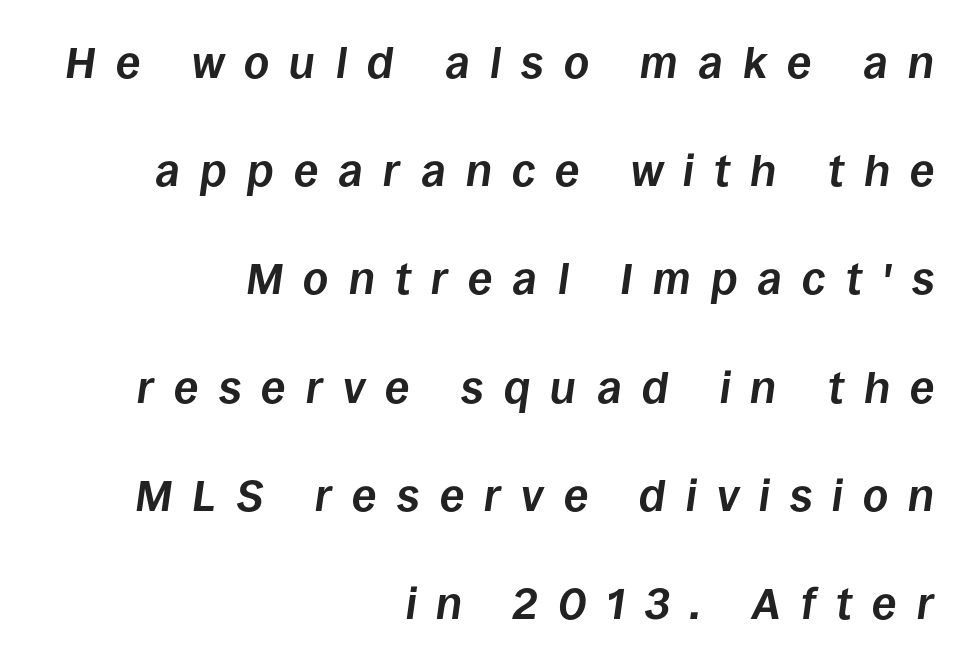
Q: Is the text bold? A: Yes.
Q: Is the text italic (slanted)? A: Yes, it leans right by about 8 degrees.
Q: Is the text underlined? A: No.
Q: How is the paragraph aligned? A: Right-aligned.
Q: Is the spacing between letters normal or unusually wide? A: Unusually wide.
Q: Is the spacing between lines tight, normal or loose? A: Loose.
Q: Width (condensed, normal, or wide)? A: Normal.
Q: Stroke contrast? A: Low.
Q: x-height? A: Large.
Q: Monospaced? A: No.
